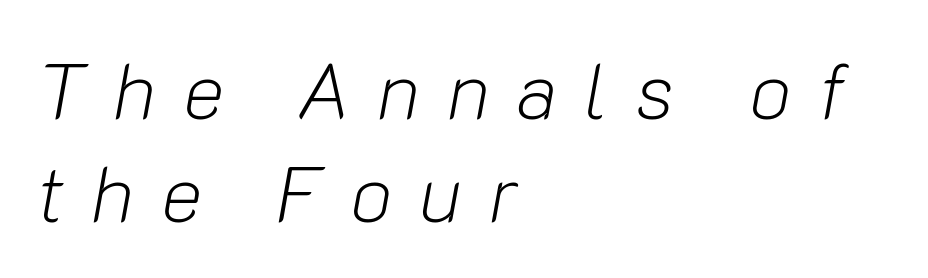
Q: Is the text bold? A: No.
Q: Is the text italic (slanted)? A: Yes, it leans right by about 10 degrees.
Q: Is the text underlined? A: No.
Q: How is the paragraph aligned? A: Left-aligned.
Q: Is the spacing between letters normal or unusually wide? A: Unusually wide.
Q: Is the spacing between lines tight, normal or loose? A: Normal.
Q: Width (condensed, normal, or wide)? A: Normal.
Q: Stroke contrast? A: Low.
Q: x-height? A: Medium.
Q: Monospaced? A: No.
